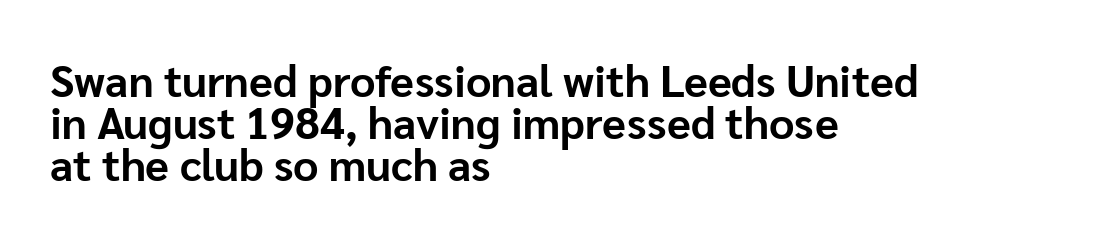
Q: Is the text bold? A: Yes.
Q: Is the text italic (slanted)? A: No, it is upright.
Q: Is the typeface a serif or a sans-serif typeface? A: Sans-serif.
Q: Is the text underlined? A: No.
Q: How is the paragraph aligned? A: Left-aligned.
Q: Is the spacing between letters normal or unusually wide? A: Normal.
Q: Is the spacing between lines tight, normal or loose? A: Tight.
Q: Width (condensed, normal, or wide)? A: Normal.
Q: Stroke contrast? A: Low.
Q: x-height? A: Medium.
Q: Monospaced? A: No.
